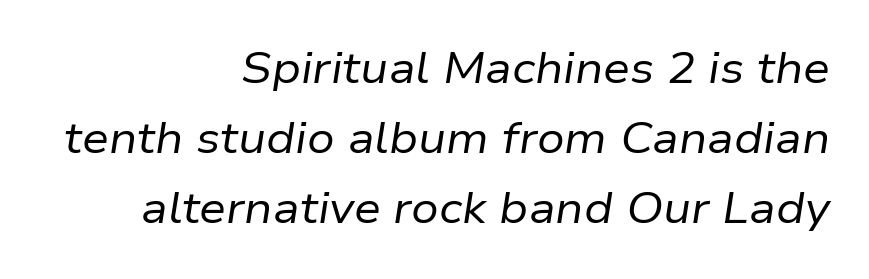
Horizontally, the lines are justified to the trailing edge only. Designer's note — italics engaged. The rendering uses a moderate line-height, typical for paragraphs. Bold? No — there's no thickening of the strokes.
